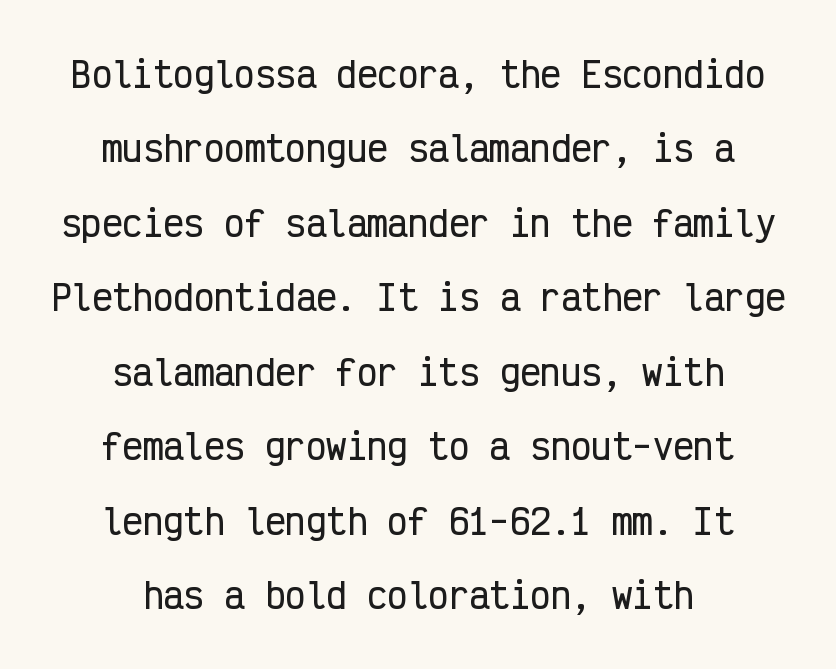
Italic: no, the glyphs are upright roman. Check the space under the baseline: it is left empty. The letters sit at their default tracking, neither squeezed nor spread. This rendering uses center alignment, leaving both contours irregular but symmetric.
